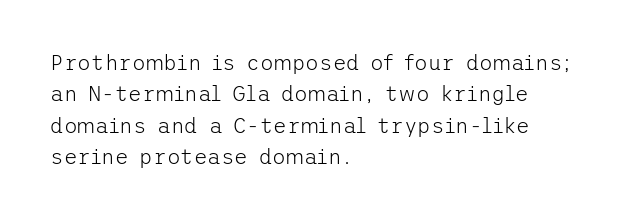
The image shows 21 px text type, upright; set left-aligned, normal line spacing (1.5x), normal letter spacing, not underlined.
